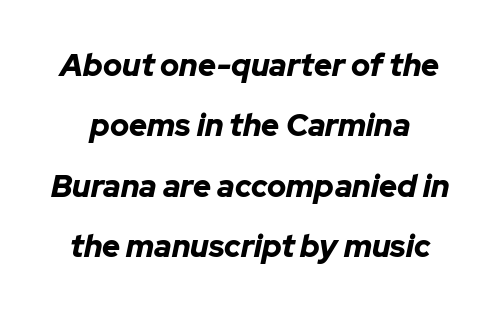
The axis of the letterforms is tilted away from vertical. The glyphs have the mass of a bold cut. Letters rest on an invisible, unmarked baseline. Quick note: interline space is abundant. This sample has the flowing, uneven cadence of proportional lettering. You could call the tracking neutral — neither tight nor loose.
